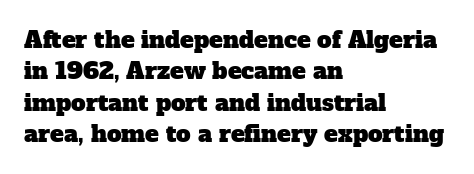
{"underline": "no", "align": "left", "line_spacing": "normal", "line_spacing_ratio": 1.36, "letter_spacing": "normal", "letter_spacing_em": 0.0, "glyph_px": 23}
